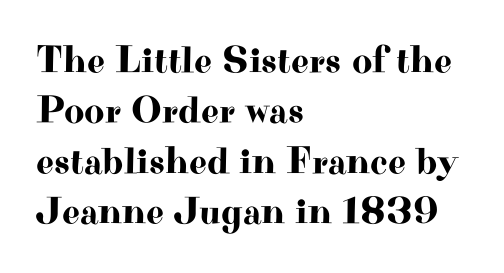
The image shows 39 px wide serif type, upright; set left-aligned, normal line spacing (1.29x), normal letter spacing, not underlined; high stroke contrast and a small x-height.
